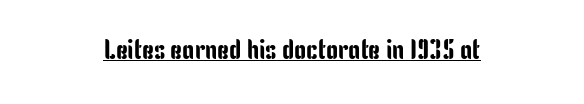
Unlike italic type, these characters show no tilt at all. Each line is balanced around a shared central axis. The rendering keeps characters at their native spacing. The string is rendered with underlining switched on.
